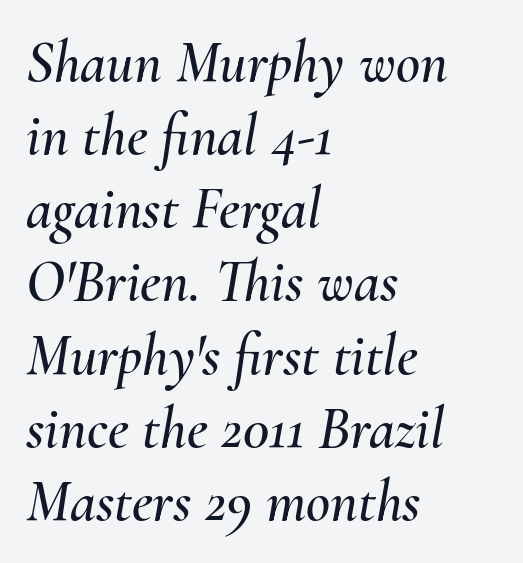
Q: Is the text italic (slanted)? A: Yes, it leans right by about 10 degrees.
Q: Is the text underlined? A: No.
Q: How is the paragraph aligned? A: Left-aligned.
Q: Is the spacing between letters normal or unusually wide? A: Normal.
Q: Width (condensed, normal, or wide)? A: Normal.
Q: Stroke contrast? A: Medium.
Q: x-height? A: Small.
Q: Monospaced? A: No.
